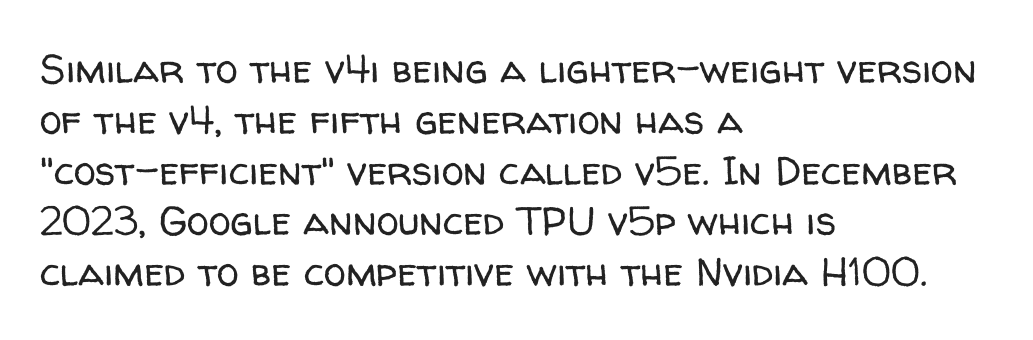
Q: Is the text bold? A: No.
Q: Is the text italic (slanted)? A: No, it is upright.
Q: Is the typeface a serif or a sans-serif typeface? A: Sans-serif.
Q: Is the text underlined? A: No.
Q: How is the paragraph aligned? A: Left-aligned.
Q: Is the spacing between letters normal or unusually wide? A: Normal.
Q: Is the spacing between lines tight, normal or loose? A: Normal.
Q: Width (condensed, normal, or wide)? A: Normal.
Q: Stroke contrast? A: Low.
Q: x-height? A: Medium.
Q: Monospaced? A: No.
